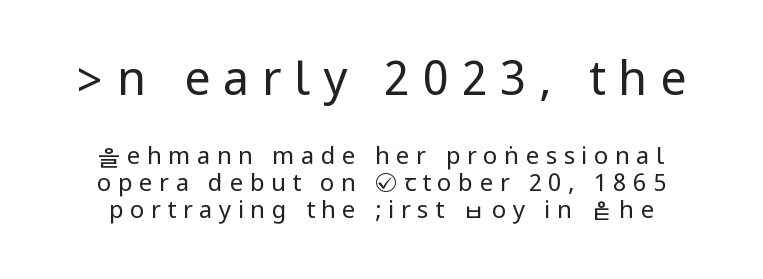
{"serif": "no", "italic": "no", "bold": "no", "weight": "regular", "width": "condensed", "stroke_contrast": "low", "underline": "no", "line_spacing": "tight", "line_spacing_ratio": 1.12, "letter_spacing": "wide", "letter_spacing_em": 0.27, "larger_block": "first", "size_ratio": 1.96, "glyph_px": 47}
